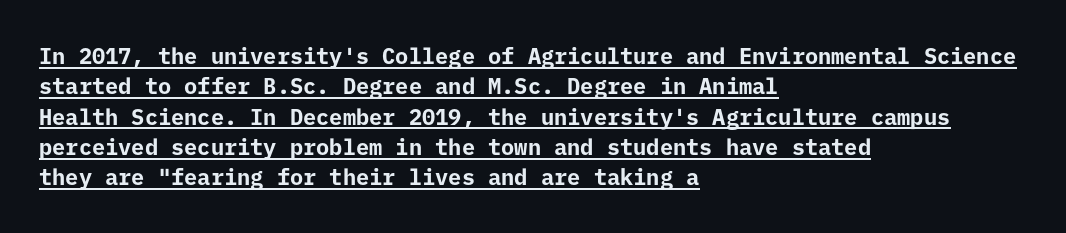
Posture: vertical. The lines in this sample share a left origin and differ only in where they stop. The sample's only ornament is a line tracing under the words. Strong, thick strokes mark this as bold type. The face used here is rendered with its standard letterfit. Does the leading feel generous? No, just average.
